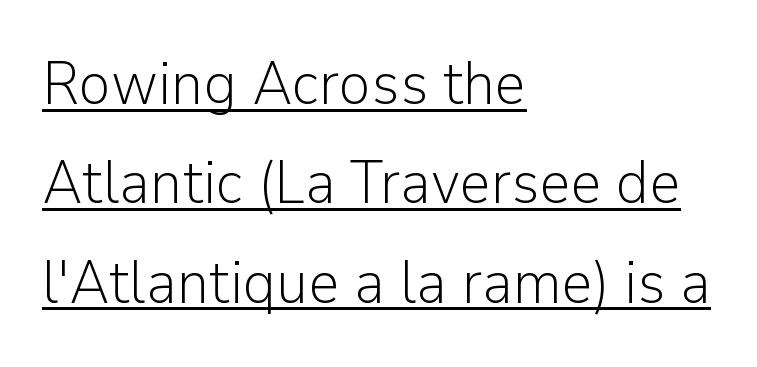
A student would call this left alignment; a typographer would say flush left, rag right. These lines were composed using upright roman letters. The letters look calm and open, with moderate or lighter stems. What decoration does the sample have? An underline. Font category for this specimen: sans-serif. A typesetter would call this leading conventional body-copy spacing.
